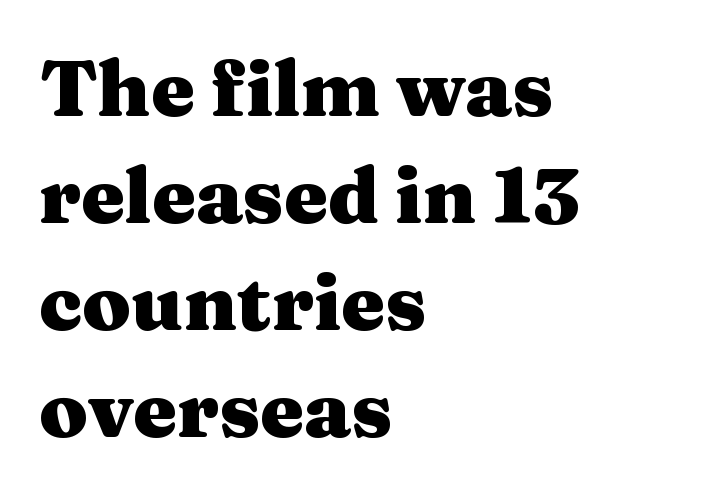
{"serif": "yes", "italic": "no", "bold": "yes", "weight": "heavy", "width": "wide", "stroke_contrast": "medium", "x_height": "medium", "monospaced": "no", "underline": "no", "align": "left", "line_spacing": "normal", "line_spacing_ratio": 1.37, "letter_spacing": "normal", "letter_spacing_em": 0.0, "glyph_px": 78}
